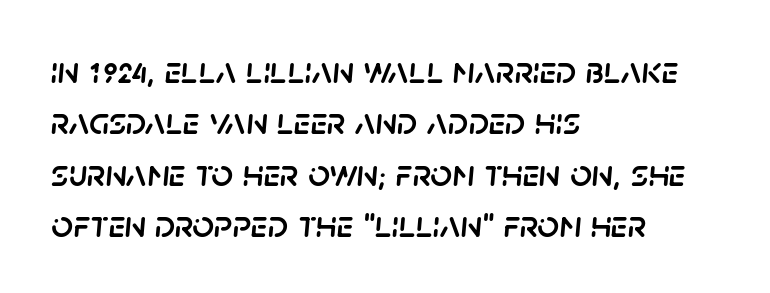
{"italic": "yes", "lean": "right", "slant_degrees": 5, "width": "normal", "stroke_contrast": "low", "x_height": "large", "monospaced": "no", "underline": "no", "align": "left", "line_spacing": "normal", "line_spacing_ratio": 1.35, "letter_spacing": "normal", "letter_spacing_em": 0.0, "glyph_px": 38}
